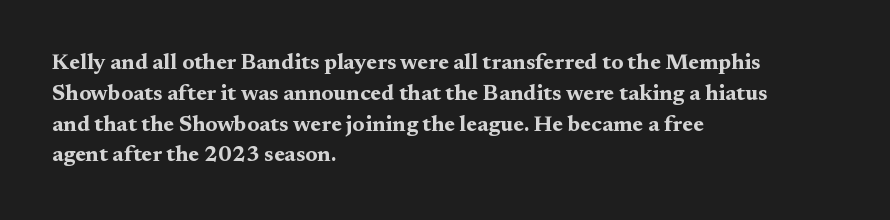
The image shows 22 px bold type, upright; set left-aligned, normal line spacing (1.4x), normal letter spacing, not underlined.
